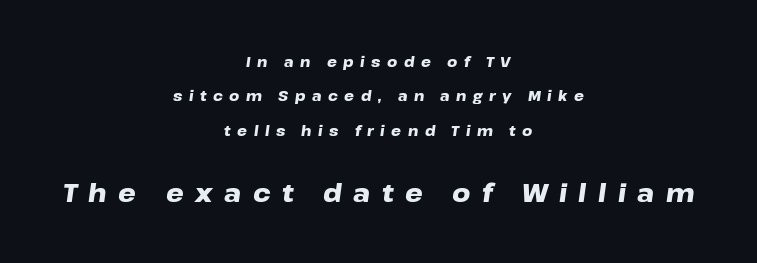
{"italic": "yes", "lean": "right", "slant_degrees": 8, "bold": "yes", "underline": "no", "align": "center", "line_spacing": "loose", "line_spacing_ratio": 2.46, "letter_spacing": "wide", "letter_spacing_em": 0.46, "larger_block": "second", "size_ratio": 1.79, "glyph_px": 25}
